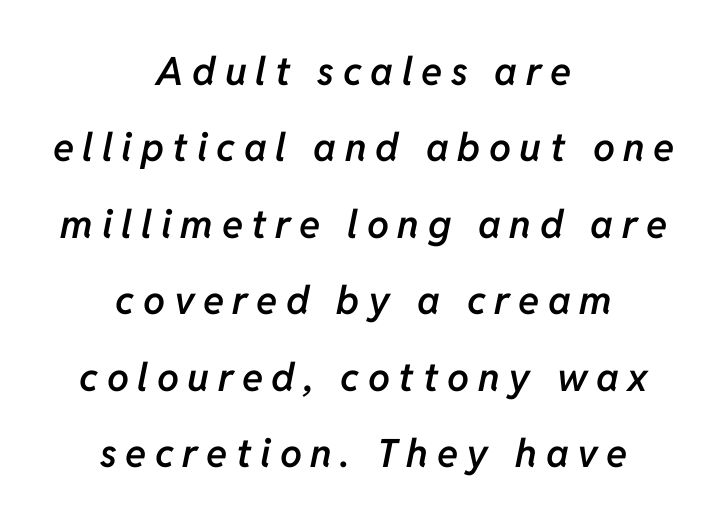
Reading down the column, the eye jumps a long way to each next line. This sample is center-justified, so both line endings float freely. Semibold letterforms, between regular and bold. Notice how the stems are inclined rather than vertical — that's the hallmark of italics. This sample has the flowing, uneven cadence of proportional lettering. This rendering features lettering with no underline.
